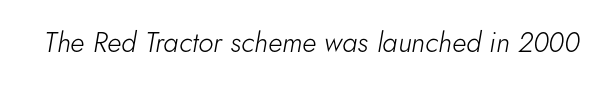
{"italic": "yes", "lean": "right", "slant_degrees": 5, "bold": "no", "weight": "light", "width": "normal", "stroke_contrast": "low", "x_height": "small", "monospaced": "no", "underline": "no", "letter_spacing": "normal", "letter_spacing_em": 0.0, "glyph_px": 28}
